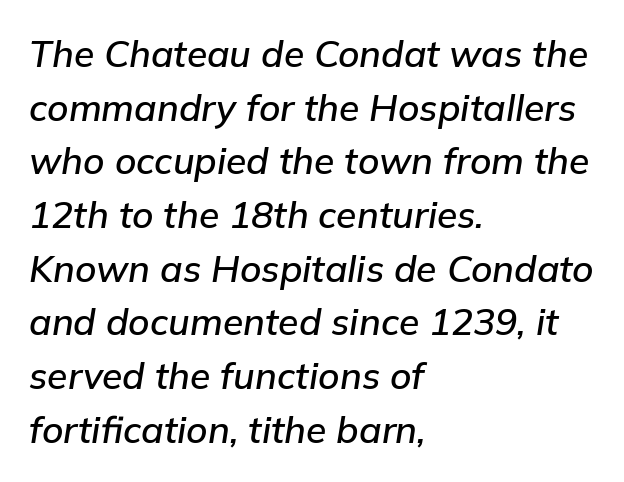
The image shows 37 px text type, italic (leaning right); set left-aligned, normal line spacing (1.45x), normal letter spacing, not underlined; low stroke contrast and a medium x-height.
